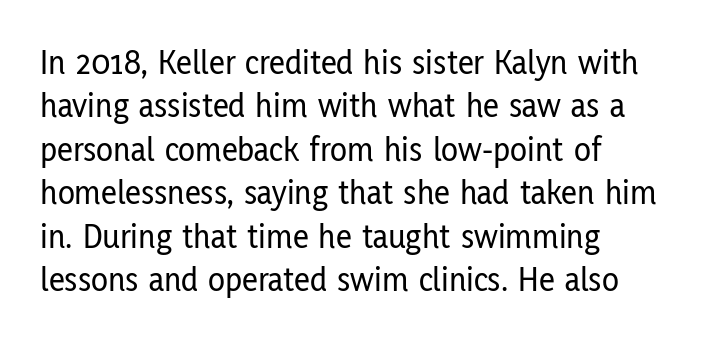
This rendering uses left alignment, leaving the right contour irregular. Each letter keeps its own natural width here, so spacing adapts to shape. Check under the words: just untouched page. A typesetter would call this zero additional tracking. Stroke terminals: plain, sans-serif.
